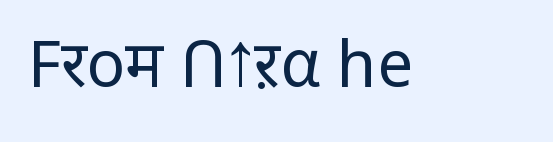
Q: Is the text bold? A: No.
Q: Is the text italic (slanted)? A: No, it is upright.
Q: Is the typeface a serif or a sans-serif typeface? A: Sans-serif.
Q: Is the text underlined? A: No.
Q: Is the spacing between letters normal or unusually wide? A: Normal.
Q: Width (condensed, normal, or wide)? A: Normal.
Q: Stroke contrast? A: Low.
Q: x-height? A: Large.
Q: Monospaced? A: No.
